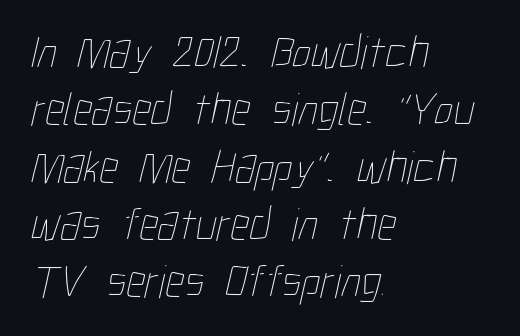
{"bold": "no", "weight": "thin", "width": "condensed", "stroke_contrast": "low", "x_height": "medium", "monospaced": "no", "underline": "no", "align": "left", "line_spacing_ratio": 1.22, "letter_spacing": "normal", "letter_spacing_em": 0.0, "glyph_px": 47}
